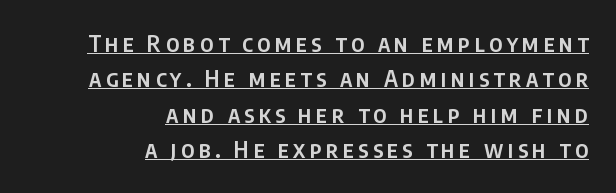
Firm but not heavy-handed strokes: this text is semibold. In designer terms, the underline attribute is active on this setting. The passage shown stacks its lines at a standard gap. Tall strokes in this sample are plumb rather than angled. Line ends are locked; line starts wander.
